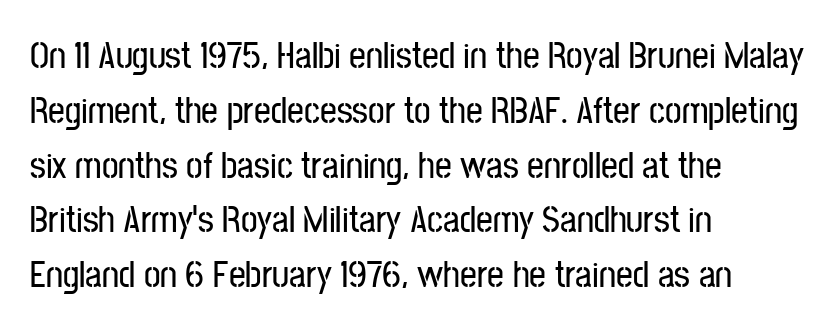
The image shows 37 px condensed sans-serif type, upright; set left-aligned, normal line spacing (1.48x), normal letter spacing, not underlined; low stroke contrast and a medium x-height.
